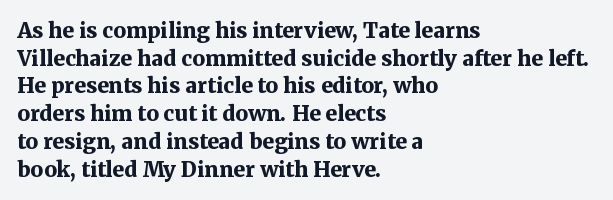
{"italic": "no", "bold": "yes", "underline": "no", "align": "left", "line_spacing": "normal", "line_spacing_ratio": 1.32, "letter_spacing": "normal", "letter_spacing_em": 0.0, "glyph_px": 21}
